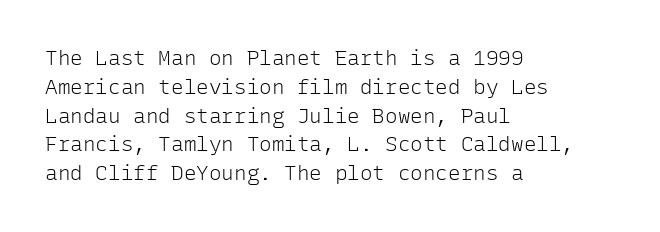
Each new line begins a customary step beneath the previous one. Stems here are at most as thick as an everyday book face. Words appear dense and cohesive because spacing is normal. Descenders hang freely into open space. The axis of the letterforms is exactly vertical.
